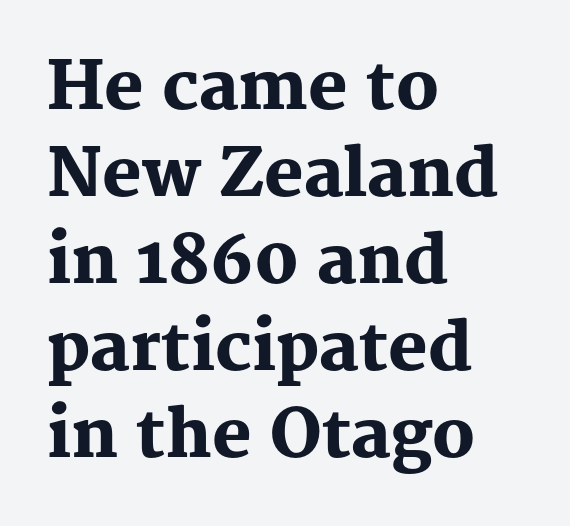
Q: Is the text bold? A: Yes.
Q: Is the text italic (slanted)? A: No, it is upright.
Q: Is the typeface a serif or a sans-serif typeface? A: Serif.
Q: Is the text underlined? A: No.
Q: How is the paragraph aligned? A: Left-aligned.
Q: Is the spacing between letters normal or unusually wide? A: Normal.
Q: Is the spacing between lines tight, normal or loose? A: Normal.
Q: Width (condensed, normal, or wide)? A: Normal.
Q: Stroke contrast? A: Medium.
Q: x-height? A: Medium.
Q: Monospaced? A: No.
